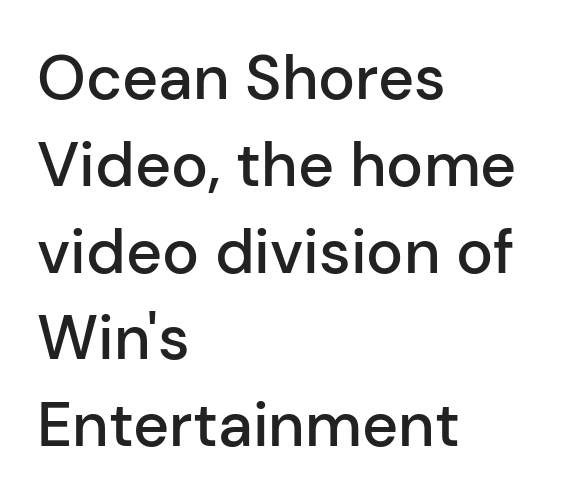
The image shows 62 px semibold sans-serif type, upright; set left-aligned, normal line spacing (1.4x), normal letter spacing, not underlined; low stroke contrast and a medium x-height.
